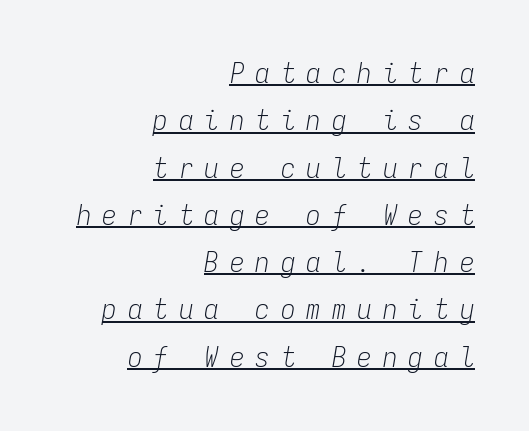
These glyphs show unthickened strokes, regular width or finer. A typesetter would mark this as italic. These lines have a slow, spaced-out rhythm from letter to letter. Notice how the passage keeps a crisp vertical edge on the right only. Monospaced: the letters line up in strict vertical columns. What decoration does the sample have? An underline.
